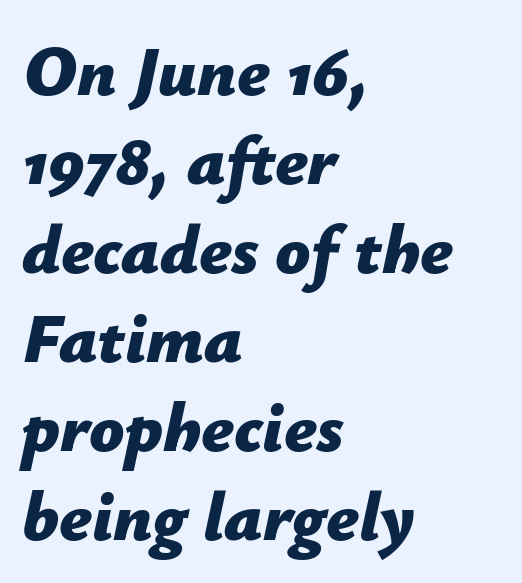
{"italic": "yes", "lean": "right", "slant_degrees": 12, "bold": "yes", "weight": "bold", "width": "normal", "stroke_contrast": "low", "x_height": "medium", "monospaced": "no", "underline": "no", "align": "left", "line_spacing": "normal", "line_spacing_ratio": 1.29, "letter_spacing": "normal", "letter_spacing_em": 0.0, "glyph_px": 69}
